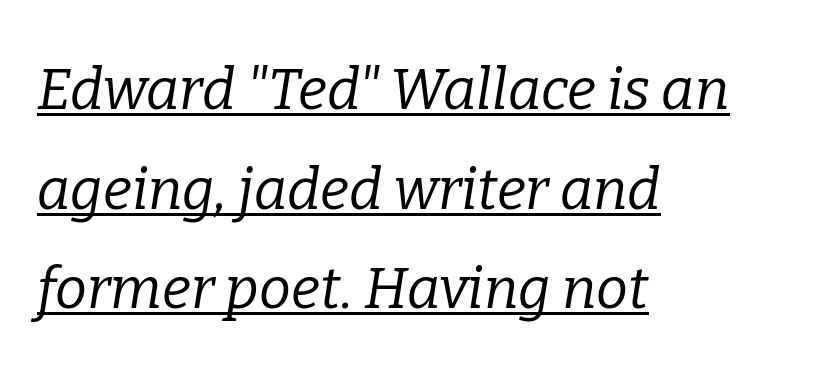
Q: Is the text bold? A: No.
Q: Is the text italic (slanted)? A: Yes, it leans right by about 9 degrees.
Q: Is the typeface a serif or a sans-serif typeface? A: Serif.
Q: Is the text underlined? A: Yes.
Q: How is the paragraph aligned? A: Left-aligned.
Q: Is the spacing between letters normal or unusually wide? A: Normal.
Q: Width (condensed, normal, or wide)? A: Normal.
Q: Stroke contrast? A: Low.
Q: x-height? A: Medium.
Q: Monospaced? A: No.
